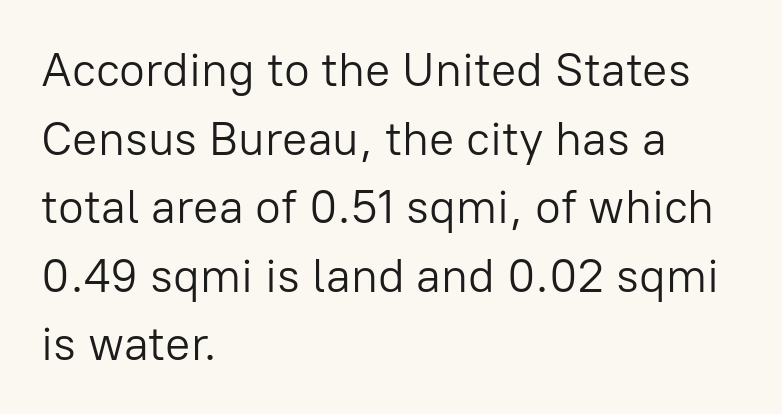
The image shows 47 px light sans-serif type, upright; set left-aligned, normal line spacing (1.46x), normal letter spacing, not underlined; low stroke contrast and a medium x-height.
